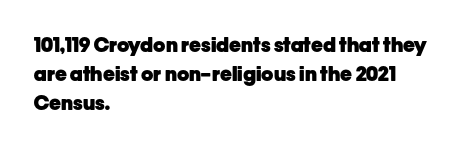
Style check: upright. The block of text has a typical density, with ordinary space between rows. The words here are not underlined. The paragraph shown leans on its left margin. The gaps between neighbouring characters are ordinary and unremarkable.
